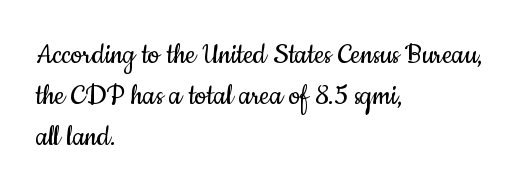
The image shows 33 px regular-weight, condensed sans-serif type; set left-aligned, line spacing 1.24x, normal letter spacing, not underlined; low stroke contrast and a small x-height.
